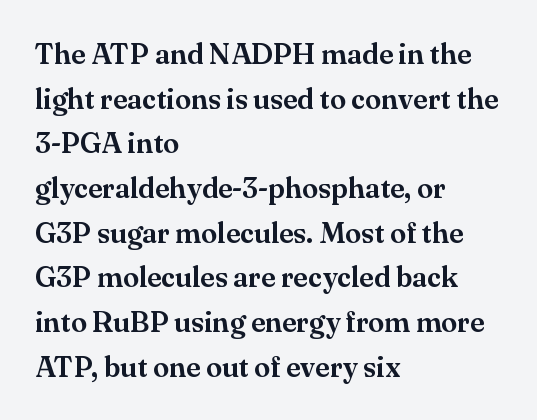
Spacing verdict: proportional, widths tailored to each character. This rendering features lettering with no underline. The face used here is rendered with its standard letterfit. This sample keeps an unexceptional amount of space between lines. Letterform terminals end in serifs throughout the passage.
